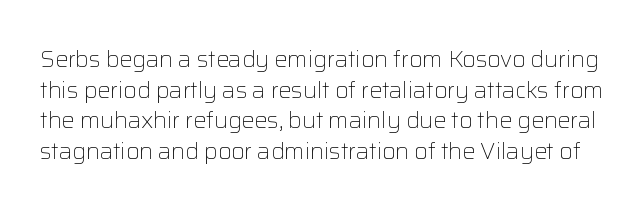
{"italic": "no", "bold": "no", "underline": "no", "line_spacing": "normal", "line_spacing_ratio": 1.33, "letter_spacing": "normal", "letter_spacing_em": 0.0, "glyph_px": 23}
